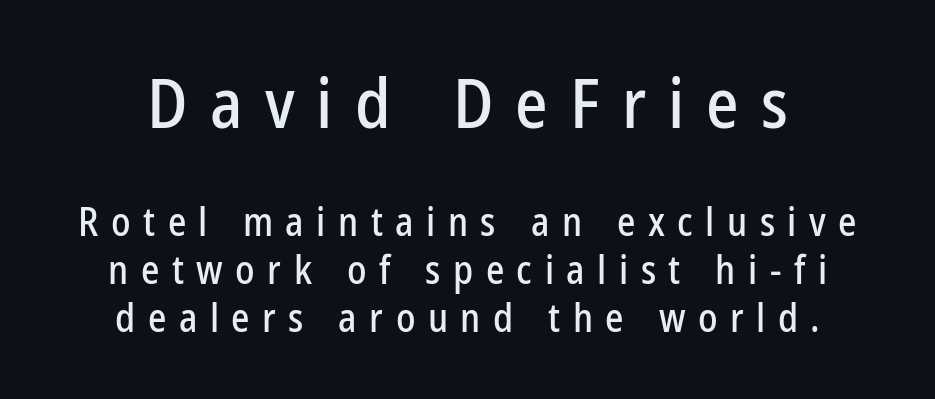
The image shows 69 px condensed sans-serif type, upright; set line spacing 1.23x, unusually wide letter spacing (+0.32 em), not underlined; the first (top) block is 1.77x larger; low stroke contrast and a medium x-height.
